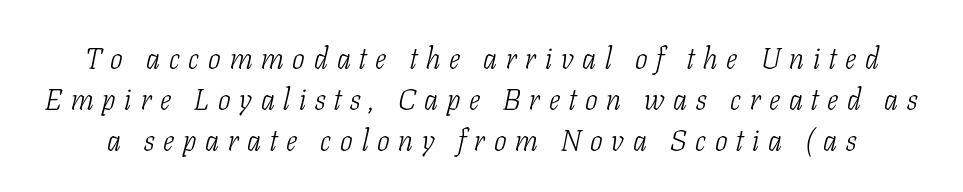
{"serif": "yes", "italic": "yes", "lean": "right", "slant_degrees": 11, "bold": "no", "weight": "light", "width": "condensed", "stroke_contrast": "low", "x_height": "medium", "monospaced": "no", "underline": "no", "line_spacing": "normal", "line_spacing_ratio": 1.37, "letter_spacing": "wide", "letter_spacing_em": 0.29, "glyph_px": 30}
